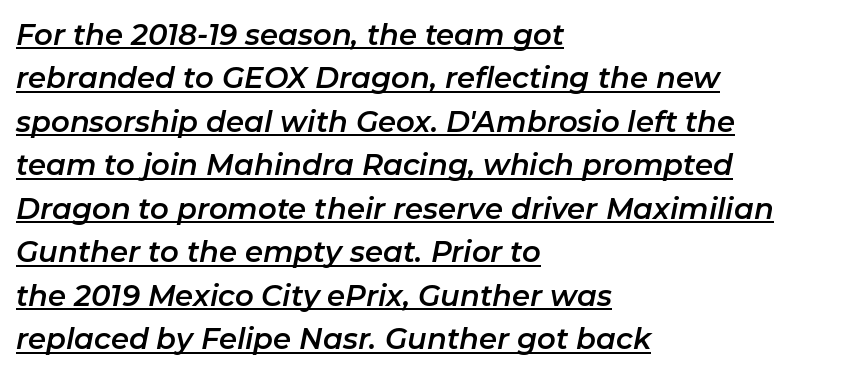
Q: Is the text italic (slanted)? A: Yes, it leans right by about 11 degrees.
Q: Is the text underlined? A: Yes.
Q: How is the paragraph aligned? A: Left-aligned.
Q: Is the spacing between letters normal or unusually wide? A: Normal.
Q: Is the spacing between lines tight, normal or loose? A: Normal.
Q: Width (condensed, normal, or wide)? A: Normal.
Q: Stroke contrast? A: Low.
Q: x-height? A: Medium.
Q: Monospaced? A: No.
